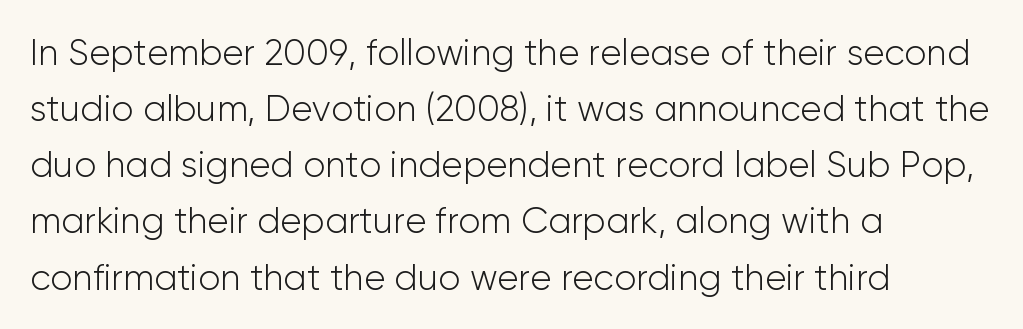
The image shows 36 px light sans-serif type, upright; set left-aligned, normal line spacing (1.56x), normal letter spacing, not underlined; low stroke contrast and a medium x-height.
